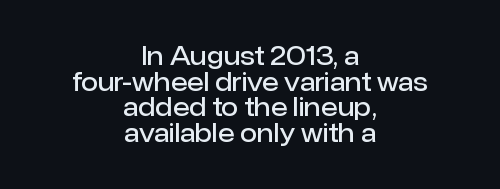
{"italic": "no", "bold": "semi", "underline": "no", "align": "center", "line_spacing": "tight", "line_spacing_ratio": 1.03, "letter_spacing": "normal", "letter_spacing_em": 0.0, "glyph_px": 25}
